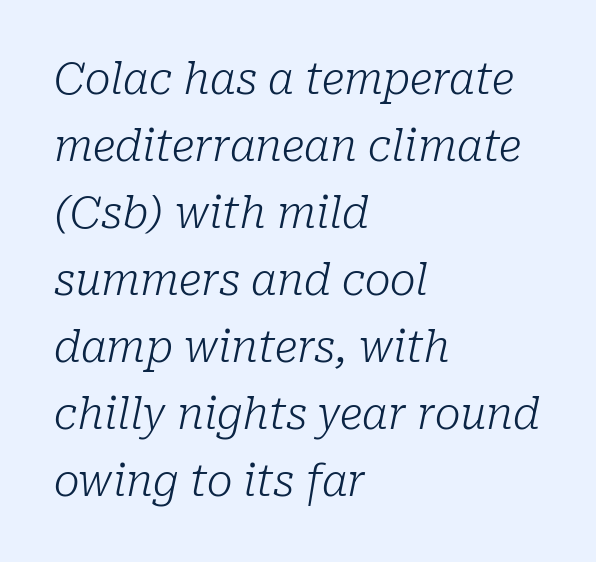
{"serif": "yes", "italic": "yes", "lean": "right", "slant_degrees": 10, "bold": "no", "weight": "light", "width": "normal", "stroke_contrast": "low", "x_height": "medium", "monospaced": "no", "underline": "no", "align": "left", "line_spacing": "normal", "line_spacing_ratio": 1.56, "letter_spacing": "normal", "letter_spacing_em": 0.0, "glyph_px": 43}
